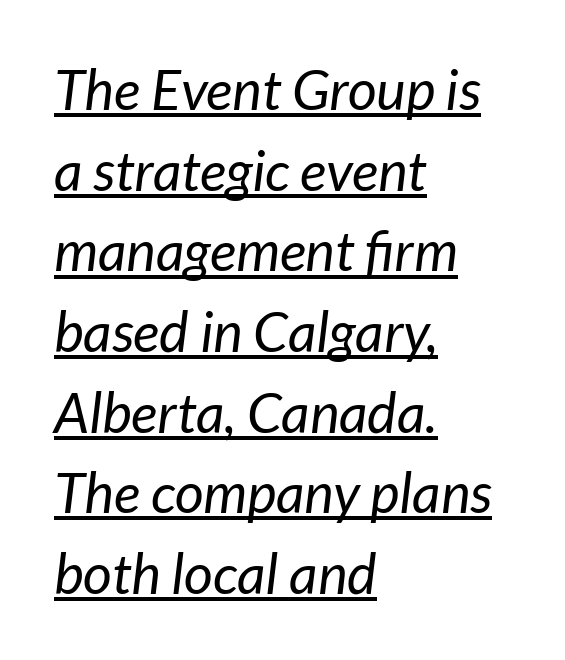
{"italic": "yes", "lean": "right", "slant_degrees": 7, "bold": "no", "weight": "regular", "width": "normal", "stroke_contrast": "low", "x_height": "medium", "monospaced": "no", "underline": "yes", "align": "left", "line_spacing": "normal", "line_spacing_ratio": 1.44, "letter_spacing": "normal", "letter_spacing_em": 0.0, "glyph_px": 56}
